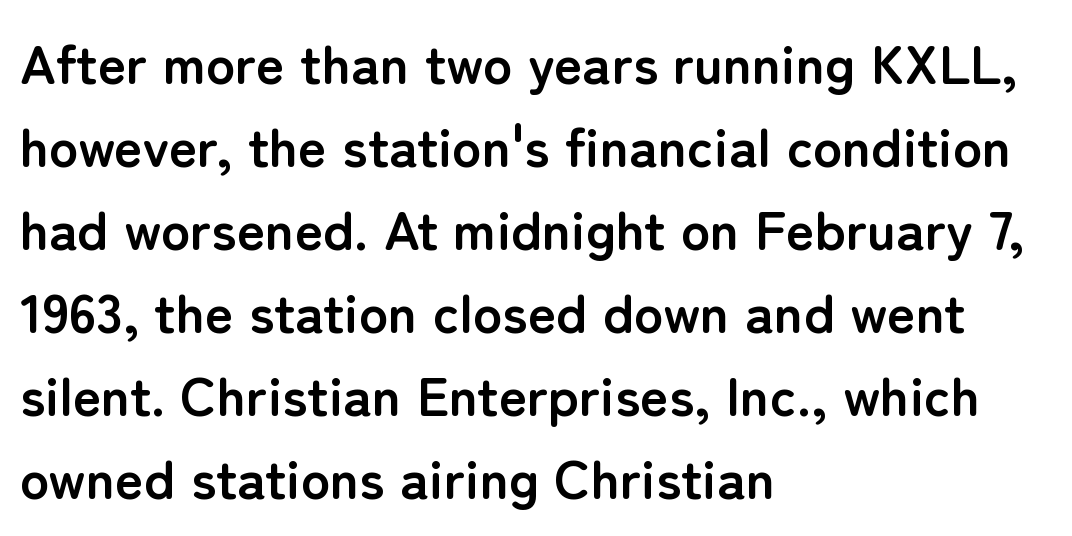
Q: Is the text bold? A: Yes.
Q: Is the text italic (slanted)? A: No, it is upright.
Q: Is the typeface a serif or a sans-serif typeface? A: Sans-serif.
Q: Is the text underlined? A: No.
Q: How is the paragraph aligned? A: Left-aligned.
Q: Is the spacing between letters normal or unusually wide? A: Normal.
Q: Is the spacing between lines tight, normal or loose? A: Normal.
Q: Width (condensed, normal, or wide)? A: Normal.
Q: Stroke contrast? A: Low.
Q: x-height? A: Medium.
Q: Monospaced? A: No.
